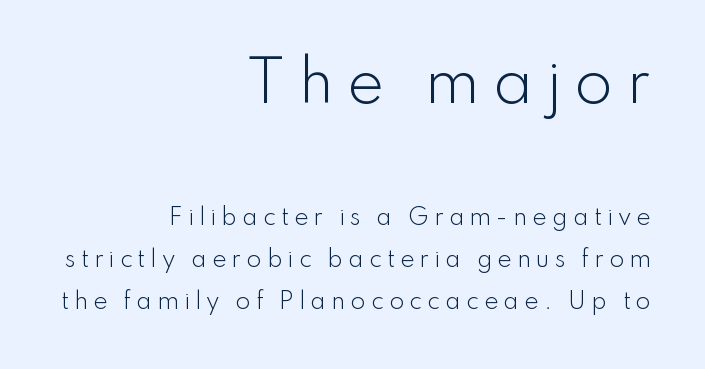
Q: Is the text bold? A: No.
Q: Is the text italic (slanted)? A: No, it is upright.
Q: Is the typeface a serif or a sans-serif typeface? A: Sans-serif.
Q: Is the text underlined? A: No.
Q: How is the paragraph aligned? A: Right-aligned.
Q: Is the spacing between letters normal or unusually wide? A: Unusually wide.
Q: Is the spacing between lines tight, normal or loose? A: Loose.
Q: Which block of text is set in a larger size, the first (top) or the second (bottom)? A: The first (top) one.
Q: Width (condensed, normal, or wide)? A: Normal.
Q: Stroke contrast? A: Low.
Q: x-height? A: Small.
Q: Monospaced? A: No.
